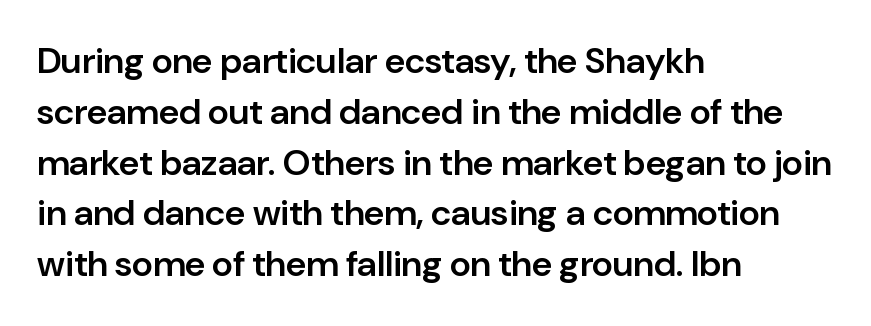
The specimen omits any rule beneath the text block's lines. Firm but not heavy-handed strokes: this text is semibold. Horizontal bands of white between lines are of average thickness. Note the varied advance widths — an 'i' is clearly narrower than an 'm'. In terms of posture, this sample is upright. Classification — sans serif.
